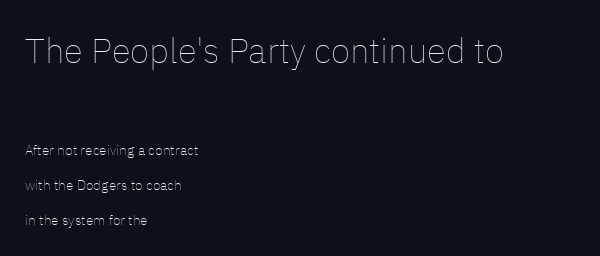
{"italic": "no", "bold": "no", "weight": "thin", "width": "normal", "stroke_contrast": "low", "x_height": "medium", "monospaced": "no", "underline": "no", "align": "left", "line_spacing": "loose", "line_spacing_ratio": 2.47, "letter_spacing": "normal", "letter_spacing_em": 0.0, "larger_block": "first", "size_ratio": 2.5, "glyph_px": 35}
